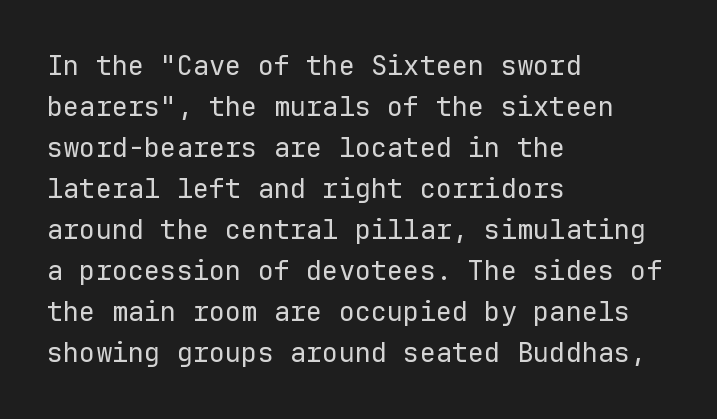
On a weight scale, this lands at 450 or below. The passage shown has conventional tracking throughout. A normal amount of white space separates one row of letters from the next. The rag falls on the right side of this text block.
